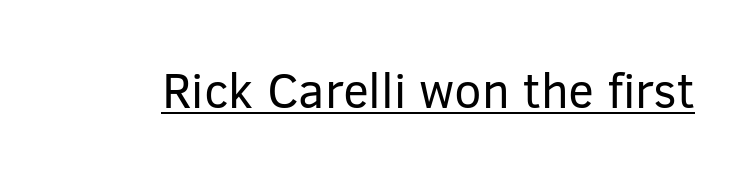
Q: Is the text bold? A: No.
Q: Is the text italic (slanted)? A: No, it is upright.
Q: Is the typeface a serif or a sans-serif typeface? A: Sans-serif.
Q: Is the text underlined? A: Yes.
Q: Is the spacing between letters normal or unusually wide? A: Normal.
Q: Width (condensed, normal, or wide)? A: Normal.
Q: Stroke contrast? A: Low.
Q: x-height? A: Medium.
Q: Monospaced? A: No.
